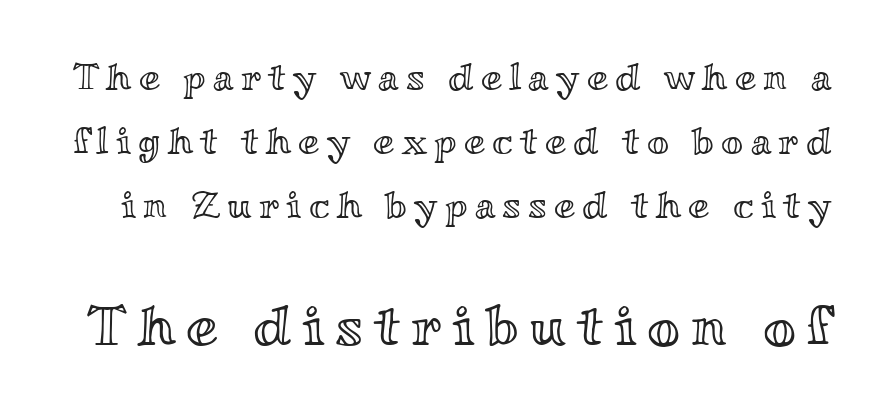
The lower block of text is set noticeably larger than the block above it. You could not count columns in this text — the font is proportionally spaced. Style check: upright. Only glyphs here, with clear space below each row. In terms of leading, this rendering sits right in the middle.
